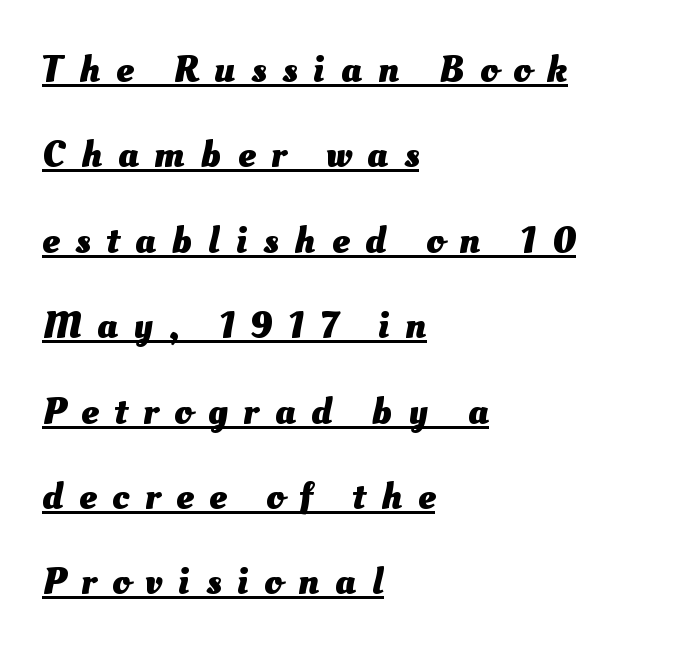
Q: Is the text bold? A: Yes.
Q: Is the text underlined? A: Yes.
Q: How is the paragraph aligned? A: Left-aligned.
Q: Is the spacing between letters normal or unusually wide? A: Unusually wide.
Q: Is the spacing between lines tight, normal or loose? A: Loose.
Q: Width (condensed, normal, or wide)? A: Normal.
Q: Stroke contrast? A: Medium.
Q: x-height? A: Small.
Q: Monospaced? A: No.
